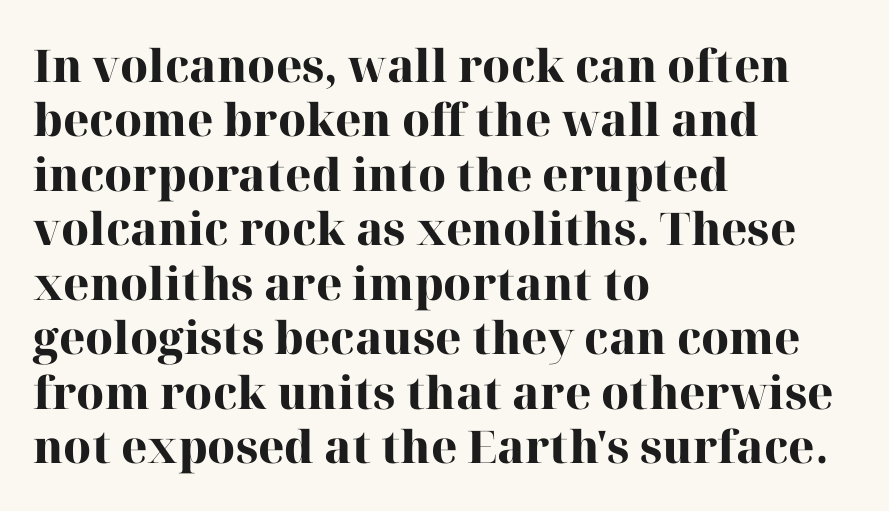
Q: Is the text bold? A: Yes.
Q: Is the text italic (slanted)? A: No, it is upright.
Q: Is the typeface a serif or a sans-serif typeface? A: Serif.
Q: Is the text underlined? A: No.
Q: How is the paragraph aligned? A: Left-aligned.
Q: Is the spacing between letters normal or unusually wide? A: Normal.
Q: Width (condensed, normal, or wide)? A: Normal.
Q: Stroke contrast? A: High.
Q: x-height? A: Medium.
Q: Monospaced? A: No.
